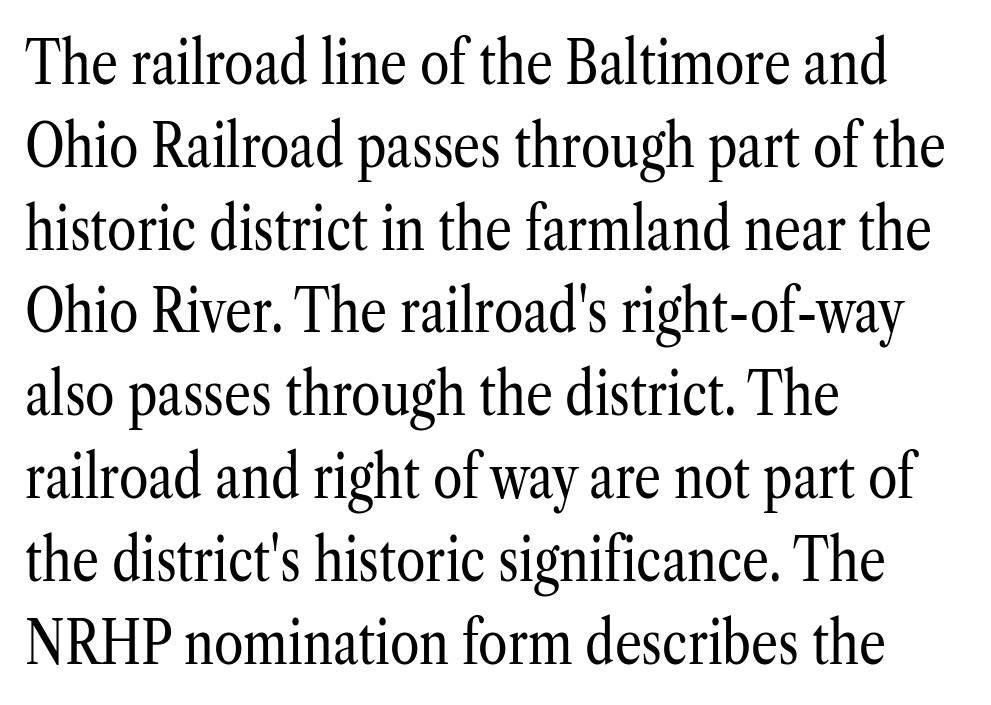
{"serif": "yes", "italic": "no", "bold": "no", "weight": "regular", "width": "condensed", "stroke_contrast": "low", "x_height": "medium", "monospaced": "no", "underline": "no", "align": "left", "line_spacing": "normal", "line_spacing_ratio": 1.38, "letter_spacing": "normal", "letter_spacing_em": 0.0, "glyph_px": 60}
